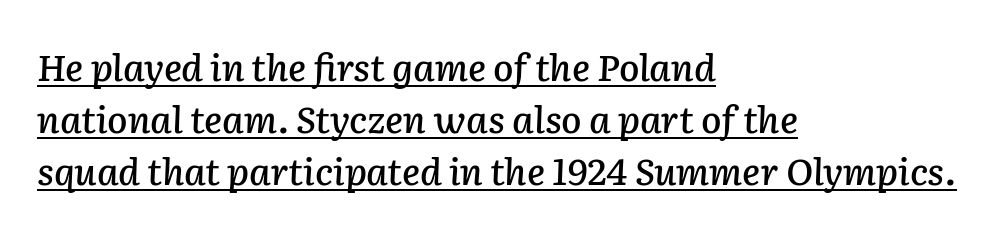
{"italic": "yes", "lean": "right", "slant_degrees": 2, "width": "normal", "stroke_contrast": "low", "x_height": "medium", "monospaced": "no", "underline": "yes", "align": "left", "line_spacing": "normal", "line_spacing_ratio": 1.41, "letter_spacing": "normal", "letter_spacing_em": 0.0, "glyph_px": 37}
